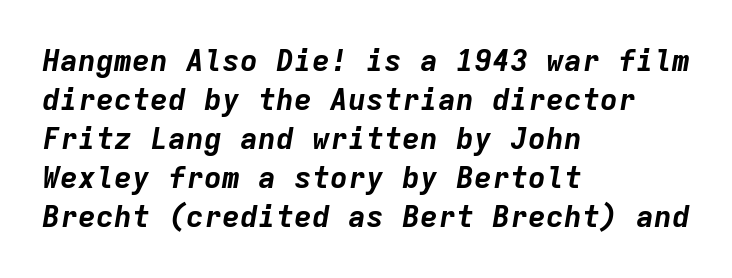
Regarding leading, the lines here are spaced in the standard way. Fixed-width glyphs throughout — classic coding-font behaviour. The letters sit at their default tracking, neither squeezed nor spread. The axis of the letterforms is tilted away from vertical.
